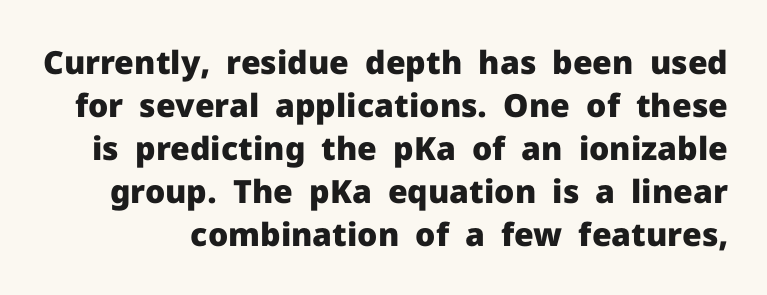
{"serif": "no", "italic": "no", "bold": "yes", "weight": "heavy", "width": "normal", "stroke_contrast": "low", "x_height": "medium", "monospaced": "no", "underline": "no", "line_spacing": "normal", "line_spacing_ratio": 1.34, "letter_spacing": "normal", "letter_spacing_em": 0.0, "glyph_px": 32}
